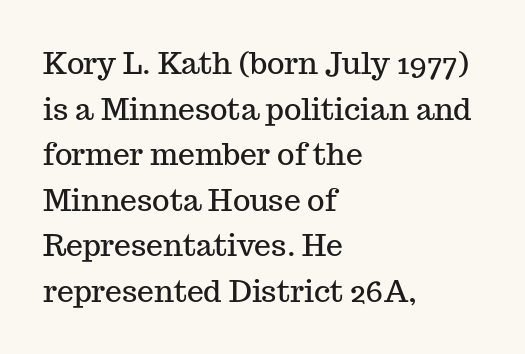
The image shows 30 px serif type, upright; set left-aligned, normal line spacing (1.52x), normal letter spacing, not underlined; medium stroke contrast and a medium x-height.
